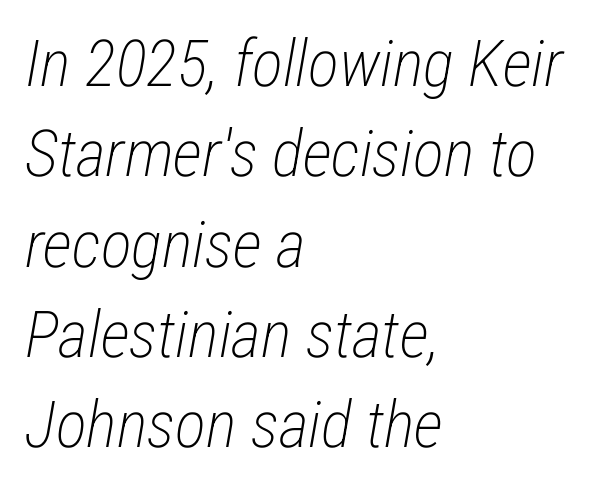
Q: Is the text bold? A: No.
Q: Is the text italic (slanted)? A: Yes, it leans right by about 12 degrees.
Q: Is the text underlined? A: No.
Q: How is the paragraph aligned? A: Left-aligned.
Q: Is the spacing between letters normal or unusually wide? A: Normal.
Q: Is the spacing between lines tight, normal or loose? A: Normal.
Q: Width (condensed, normal, or wide)? A: Condensed.
Q: Stroke contrast? A: Low.
Q: x-height? A: Medium.
Q: Monospaced? A: No.
